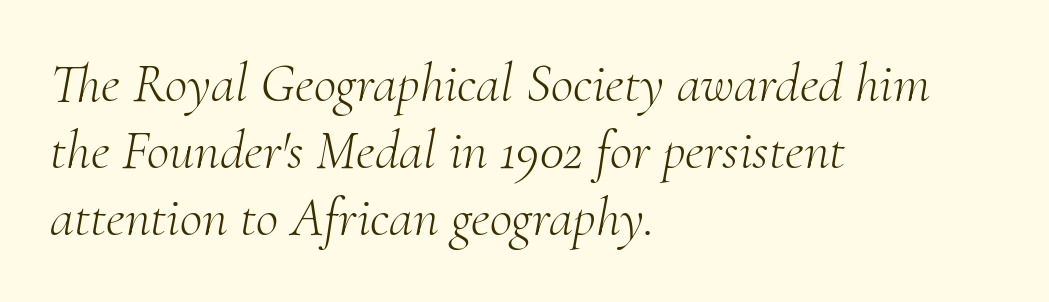
{"serif": "yes", "italic": "yes", "lean": "right", "slant_degrees": 10, "bold": "no", "weight": "light", "width": "normal", "stroke_contrast": "medium", "x_height": "small", "monospaced": "no", "underline": "no", "align": "left", "line_spacing_ratio": 1.22, "letter_spacing": "normal", "letter_spacing_em": 0.0, "glyph_px": 55}
